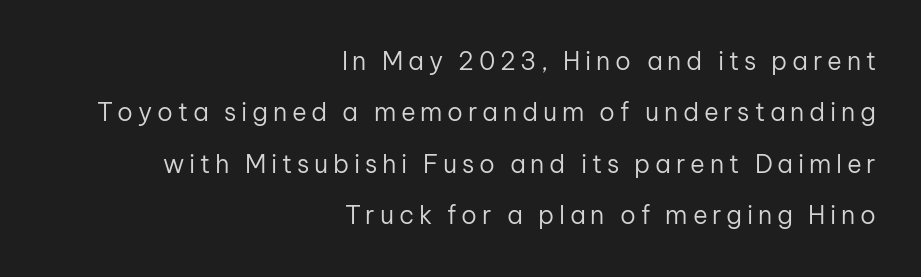
If you measured baseline to baseline, you'd find a long distance. Caption: multi-line text, flush right, ragged left. The area under the type is left untouched. When letters stand straight like this, we call the style roman or upright. No extra ink here — the face is not bold.
